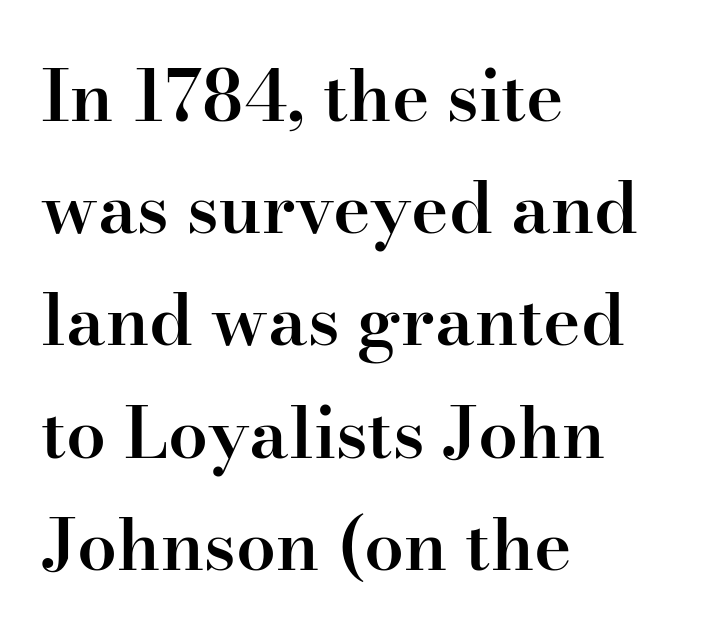
Whoever set this chose a conventional vertical rhythm. These lines carry some extra weight — a demibold, not a full bold. These lines were composed using upright roman letters. The line texture is even and compact thanks to regular tracking.
